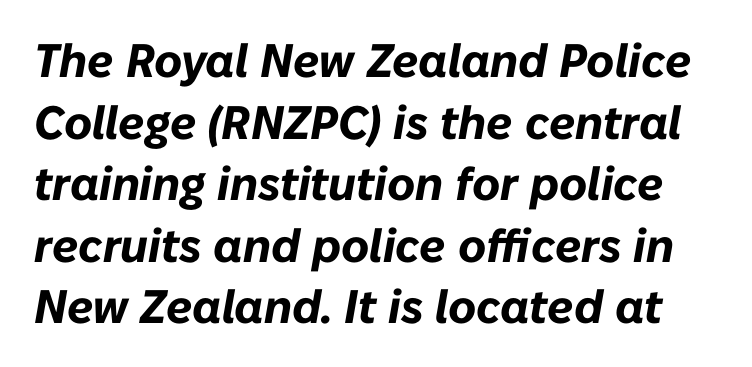
Q: Is the text bold? A: Yes.
Q: Is the text italic (slanted)? A: Yes, it leans right by about 10 degrees.
Q: Is the text underlined? A: No.
Q: Is the spacing between letters normal or unusually wide? A: Normal.
Q: Is the spacing between lines tight, normal or loose? A: Normal.
Q: Width (condensed, normal, or wide)? A: Normal.
Q: Stroke contrast? A: Low.
Q: x-height? A: Medium.
Q: Monospaced? A: No.
